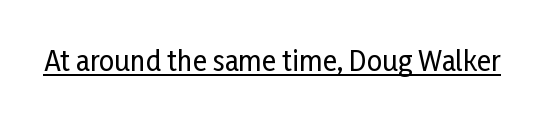
Q: Is the text italic (slanted)? A: No, it is upright.
Q: Is the text underlined? A: Yes.
Q: Is the spacing between letters normal or unusually wide? A: Normal.
